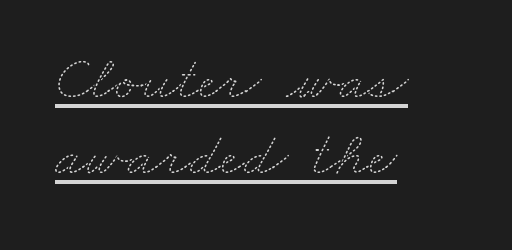
{"bold": "no", "weight": "thin", "width": "wide", "stroke_contrast": "medium", "x_height": "small", "monospaced": "no", "underline": "yes", "align": "left", "line_spacing_ratio": 1.2, "letter_spacing": "normal", "letter_spacing_em": 0.0, "glyph_px": 63}
